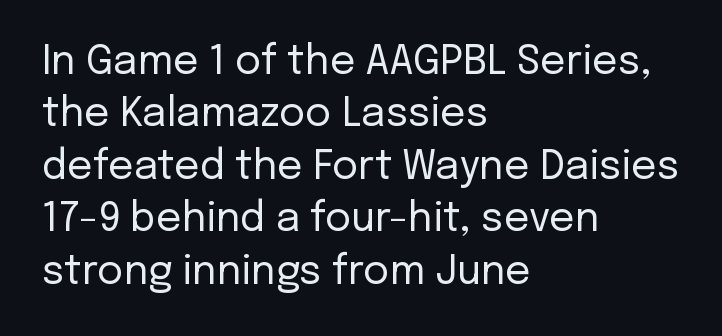
The image shows 40 px regular-weight sans-serif type, upright; set left-aligned, normal line spacing (1.31x), normal letter spacing, not underlined; low stroke contrast and a medium x-height.
